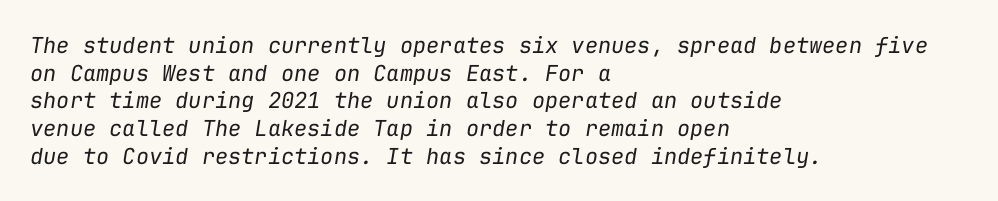
This sample keeps an unexceptional amount of space between lines. The lines are quadded left. Weight class: somewhere from thin through regular. The letterforms sit shoulder to shoulder at normal distance. A bare baseline throughout the passage. Looking at the ascenders, they clearly lean.
